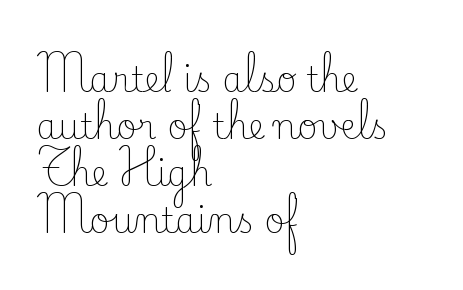
The image shows 34 px light serif type, upright; set left-aligned, normal line spacing (1.38x), normal letter spacing, not underlined; low stroke contrast and a small x-height.
